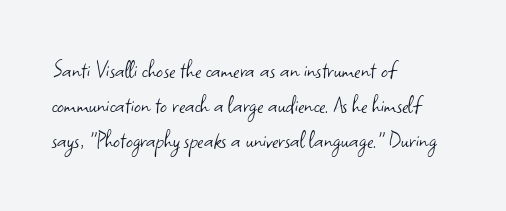
The image shows 27 px text type; set left-aligned, normal line spacing (1.3x), normal letter spacing, not underlined.
